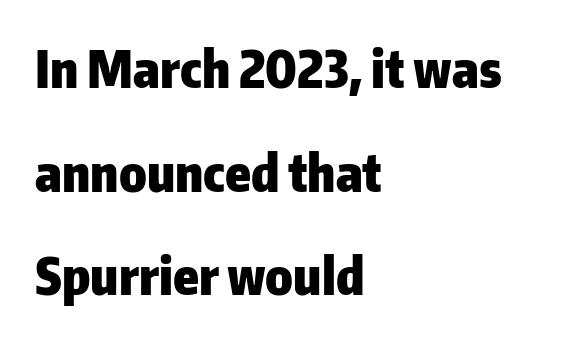
Weight check: bold — yes, fully. Notice the wide empty band between every row — that's loose leading. If you drew a ruler down the left edge, every line would touch it. This is roman type, the default non-slanted kind.
